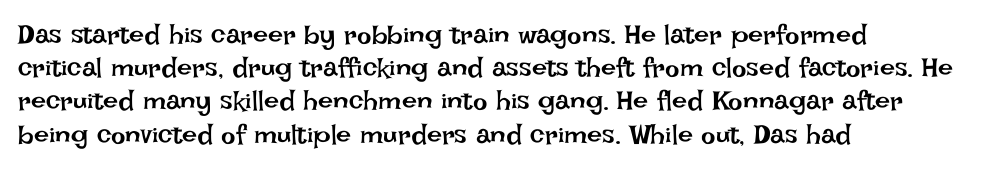
{"italic": "no", "bold": "no", "underline": "no", "align": "left", "line_spacing_ratio": 1.23, "letter_spacing": "normal", "letter_spacing_em": 0.0, "glyph_px": 27}
